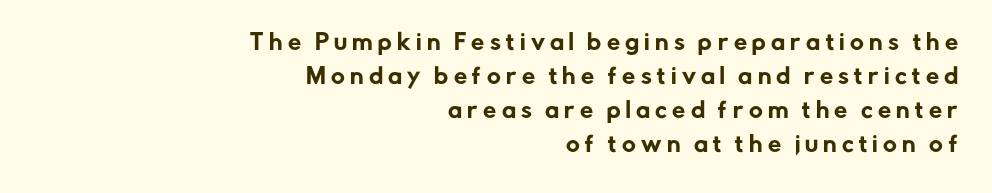
Notice how the passage keeps a crisp vertical edge on the right only. Vertical strokes here are truly vertical. The passage shown has open, widely tracked lettering throughout. Has an underline been added? It has not.
